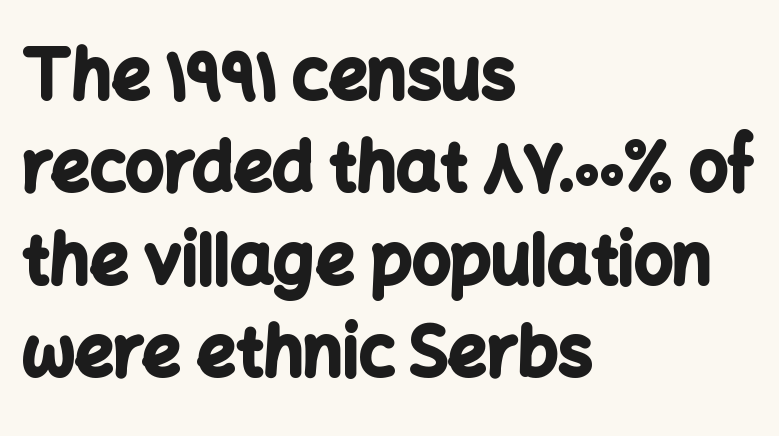
The strip under each line holds only bare page. The passage shown is typeset with a sans-serif family. The face used here is proportionally spaced, like ordinary book or web type. Does extra space separate the letters? No, they use regular spacing. Summary of weight: heavy, a full bold.
